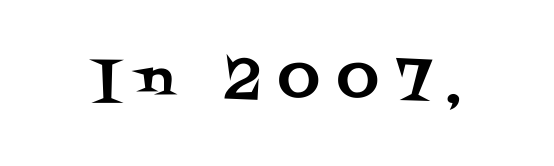
You can tell it's not italic because the verticals are truly vertical. The specimen omits any rule beneath the text block's lines. The gaps between neighbouring characters are conspicuously large. Small tapered or slab feet sit at the stroke ends, so this counts as serif.
